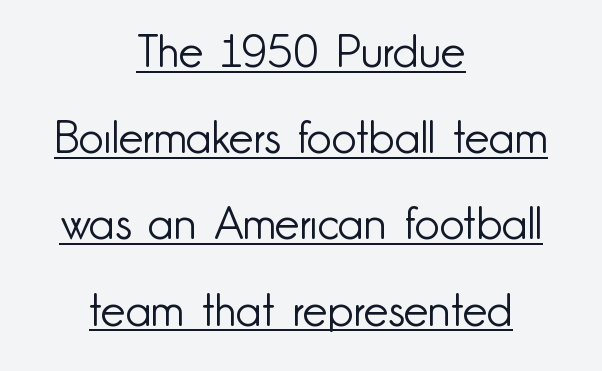
{"serif": "no", "italic": "no", "bold": "no", "weight": "light", "width": "normal", "stroke_contrast": "low", "x_height": "small", "monospaced": "no", "underline": "yes", "align": "center", "line_spacing": "loose", "line_spacing_ratio": 1.96, "letter_spacing": "normal", "letter_spacing_em": 0.0, "glyph_px": 44}
